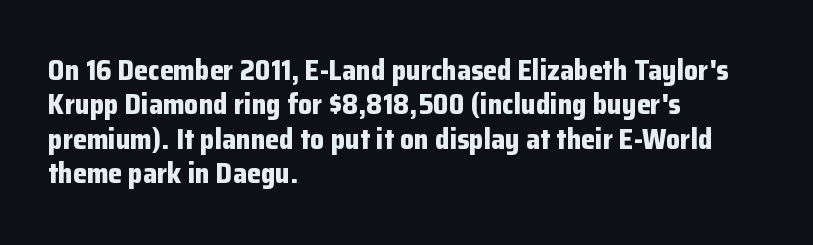
Look at the stroke-to-counter ratio: heavy, a bold. One-word summary of the alignment: left. Is the letter spacing exaggerated? No — it looks like the ordinary default. Look at the bottom of the vertical strokes: they stop flat, with no serifs.
